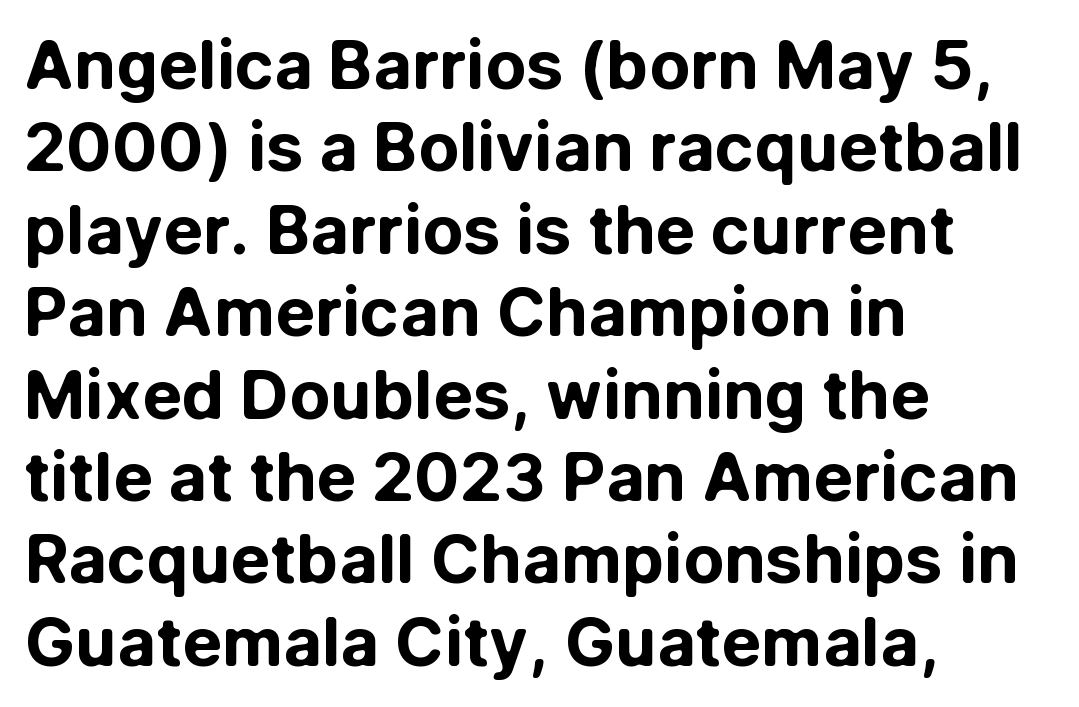
The image shows 67 px bold sans-serif type, upright; set left-aligned, line spacing 1.23x, normal letter spacing, not underlined; low stroke contrast and a medium x-height.
